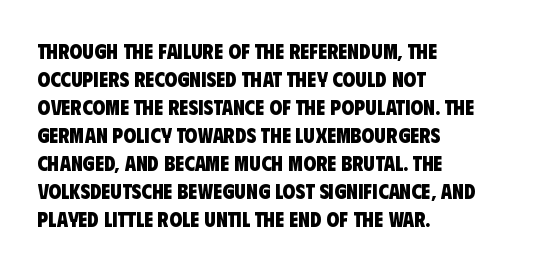
Q: Is the text bold? A: Yes.
Q: Is the text underlined? A: No.
Q: How is the paragraph aligned? A: Left-aligned.
Q: Is the spacing between letters normal or unusually wide? A: Normal.
Q: Is the spacing between lines tight, normal or loose? A: Normal.
